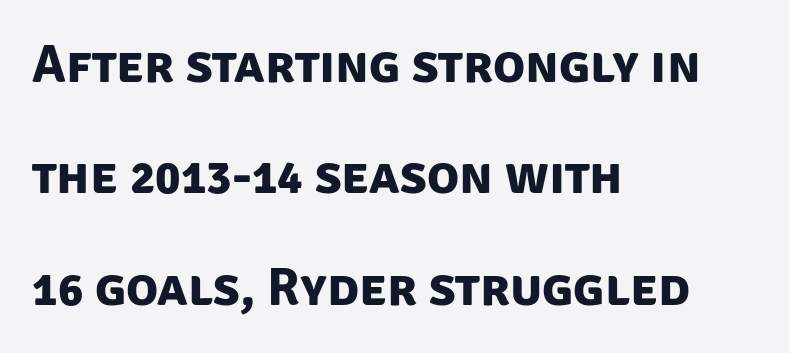
The image shows 53 px bold sans-serif type; set left-aligned, loose line spacing (2.1x), normal letter spacing, not underlined; low stroke contrast and a large x-height.
